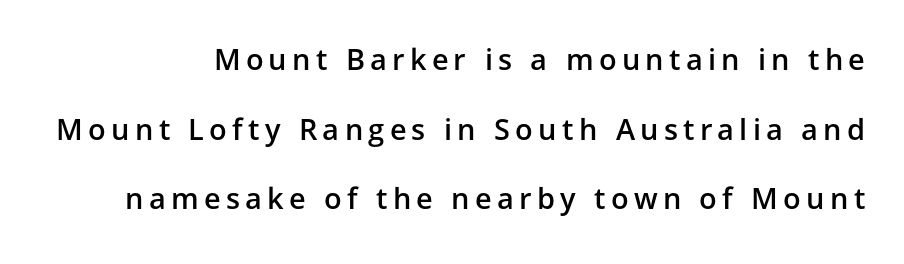
Q: Is the text bold? A: Semi-bold.
Q: Is the text italic (slanted)? A: No, it is upright.
Q: Is the typeface a serif or a sans-serif typeface? A: Sans-serif.
Q: Is the text underlined? A: No.
Q: Is the spacing between lines tight, normal or loose? A: Loose.
Q: Width (condensed, normal, or wide)? A: Normal.
Q: Stroke contrast? A: Low.
Q: x-height? A: Medium.
Q: Monospaced? A: No.
